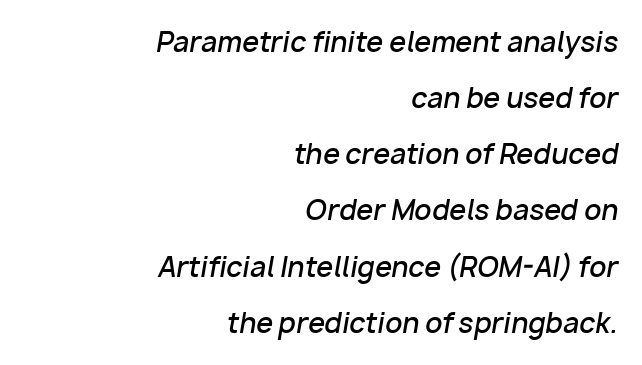
The image shows 27 px text type, italic (leaning right); set right-aligned, loose line spacing (2.08x), normal letter spacing, not underlined.
